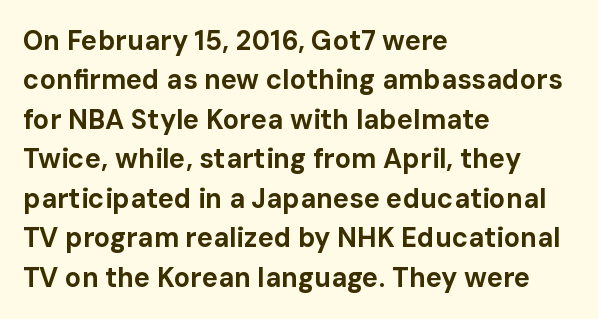
The line texture is even and compact thanks to regular tracking. Notice how the passage keeps a crisp vertical edge on the left only. Rendered with straight, roman letterforms. A bare baseline throughout the passage. One glance says typical: line gaps are just what's usual.
